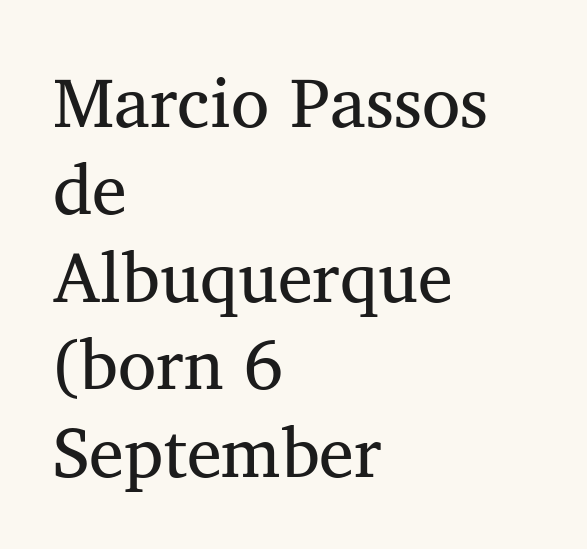
The image shows 70 px regular-weight serif type, upright; set left-aligned, normal line spacing (1.25x), normal letter spacing, not underlined; medium stroke contrast and a medium x-height.
